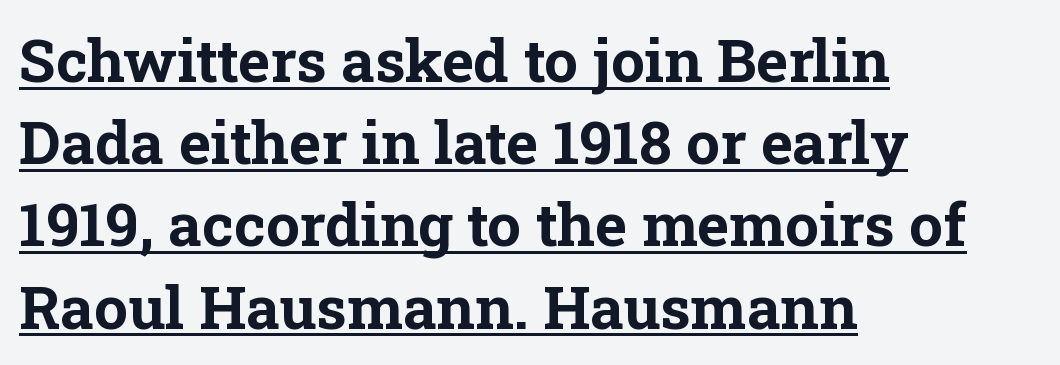
The rendering keeps characters at their native spacing. The passage is arranged the way most books set body copy — flush left. Font category for this specimen: serif. The specimen includes a rule beneath the text block's lines. Ascenders rise straight up at ninety degrees.
